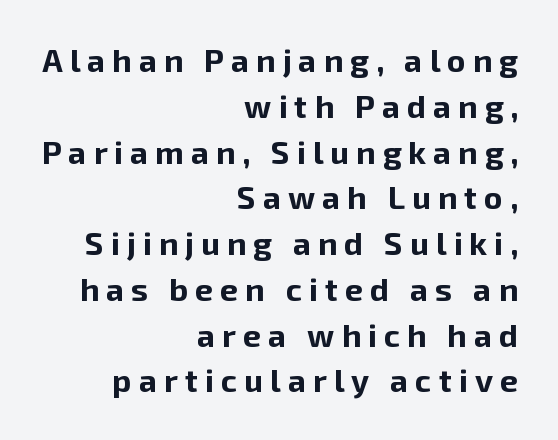
A typesetter would call this proportional, since set widths differ per character. Look at the bottom of the vertical strokes: they stop flat, with no serifs. The rag falls on the left side of this text block. Ordinary non-slanted type is in use. Typographic density is high because the face is bold. Normally led — the rows are evenly, conventionally spaced.
